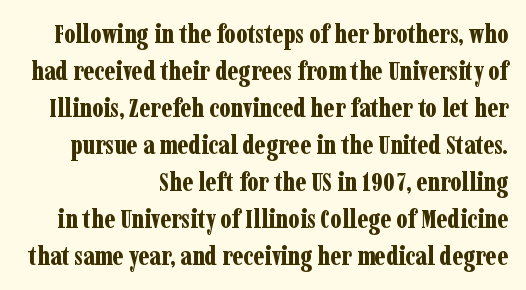
The image shows 26 px bold type, upright; set right-aligned, normal line spacing (1.42x), normal letter spacing, not underlined.
